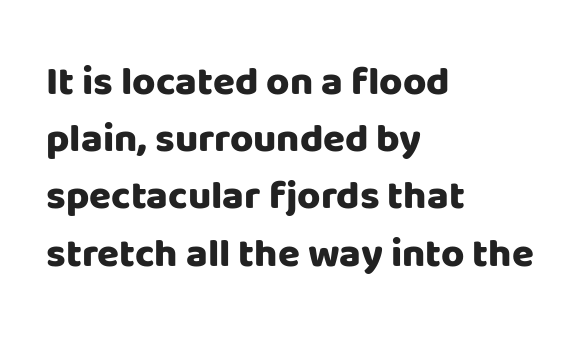
Summary of vertical rhythm: regular, with standard interline spacing. Between one letter and the next there's only the usual sliver of space. The space directly below the letters is spotless. Letterform terminals end flat and unadorned throughout the passage. Designer's note — italics off, roman on. Weight: bold.
